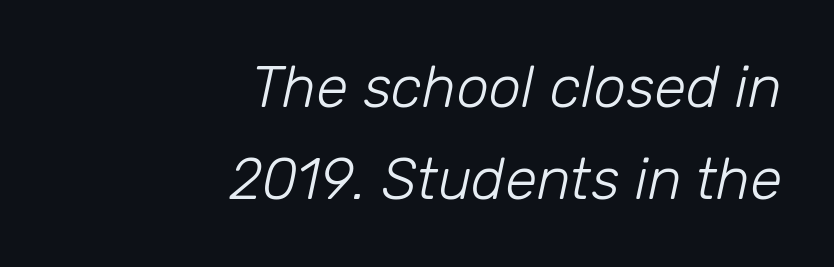
The image shows 58 px light type, italic (leaning right); set right-aligned, normal line spacing (1.59x), normal letter spacing, not underlined; low stroke contrast and a medium x-height.
